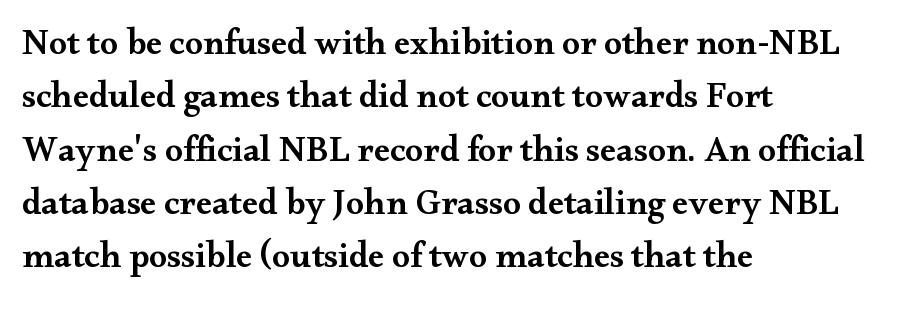
Q: Is the text bold? A: Semi-bold.
Q: Is the text italic (slanted)? A: No, it is upright.
Q: Is the typeface a serif or a sans-serif typeface? A: Serif.
Q: Is the text underlined? A: No.
Q: How is the paragraph aligned? A: Left-aligned.
Q: Is the spacing between letters normal or unusually wide? A: Normal.
Q: Is the spacing between lines tight, normal or loose? A: Normal.
Q: Width (condensed, normal, or wide)? A: Wide.
Q: Stroke contrast? A: Medium.
Q: x-height? A: Small.
Q: Monospaced? A: No.
